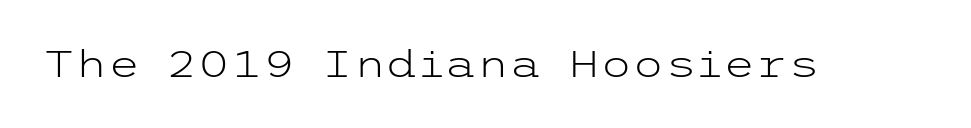
Nobody drew a line under any word here. Notice how the stems are strictly vertical — no italics here. Look at the bottom of the vertical strokes: they stop flat, with no serifs. Each word holds together tightly as a unit, with standard inter-letter gaps. The typesetting does not lean heavy: it is not bold.
